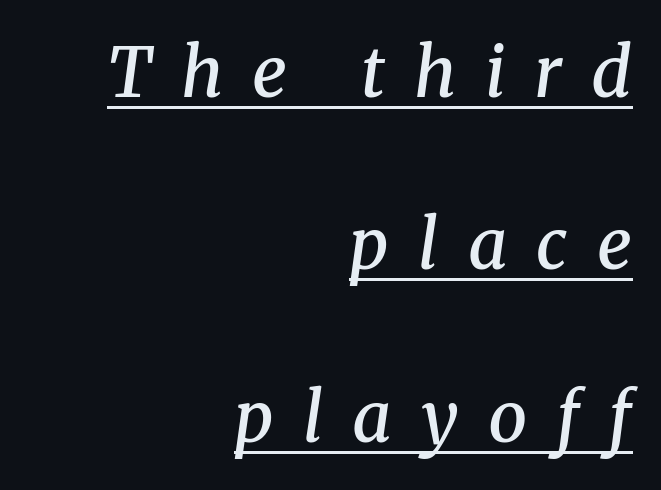
Q: Is the text bold? A: Semi-bold.
Q: Is the text italic (slanted)? A: Yes, it leans right by about 8 degrees.
Q: Is the typeface a serif or a sans-serif typeface? A: Serif.
Q: Is the text underlined? A: Yes.
Q: How is the paragraph aligned? A: Right-aligned.
Q: Is the spacing between letters normal or unusually wide? A: Unusually wide.
Q: Is the spacing between lines tight, normal or loose? A: Loose.
Q: Width (condensed, normal, or wide)? A: Normal.
Q: Stroke contrast? A: Medium.
Q: x-height? A: Medium.
Q: Monospaced? A: No.
